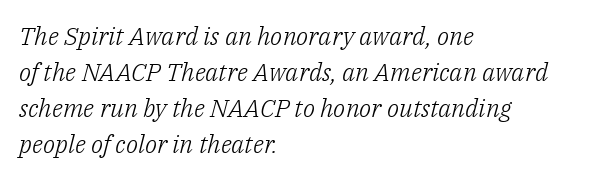
Q: Is the text bold? A: No.
Q: Is the text italic (slanted)? A: Yes, it leans right by about 14 degrees.
Q: Is the text underlined? A: No.
Q: How is the paragraph aligned? A: Left-aligned.
Q: Is the spacing between letters normal or unusually wide? A: Normal.
Q: Is the spacing between lines tight, normal or loose? A: Normal.
